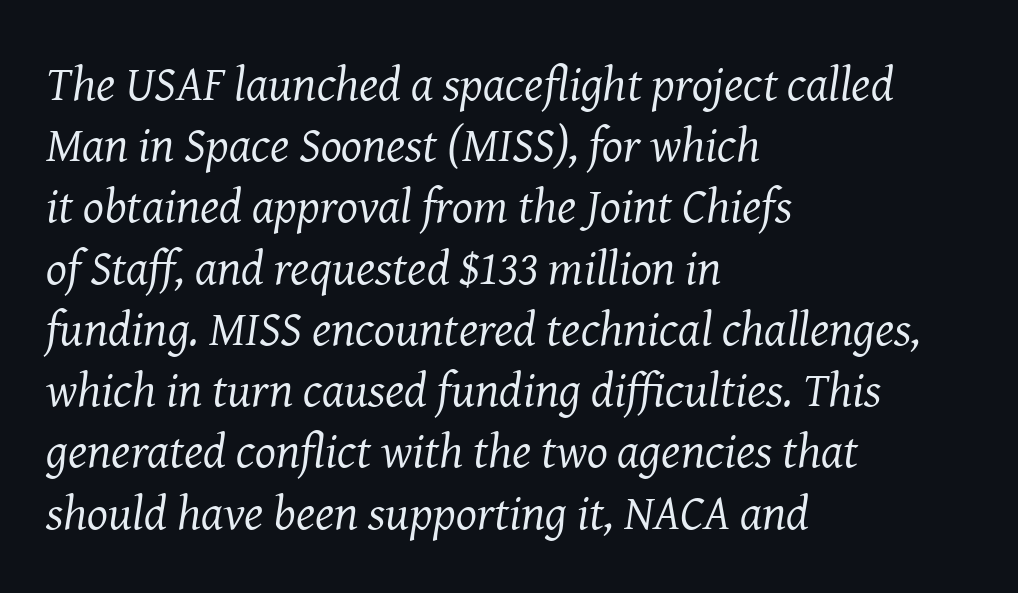
{"serif": "yes", "italic": "yes", "lean": "right", "slant_degrees": 8, "bold": "no", "weight": "regular", "width": "normal", "stroke_contrast": "medium", "x_height": "medium", "monospaced": "no", "underline": "no", "align": "left", "line_spacing": "normal", "line_spacing_ratio": 1.25, "letter_spacing": "normal", "letter_spacing_em": 0.0, "glyph_px": 49}
